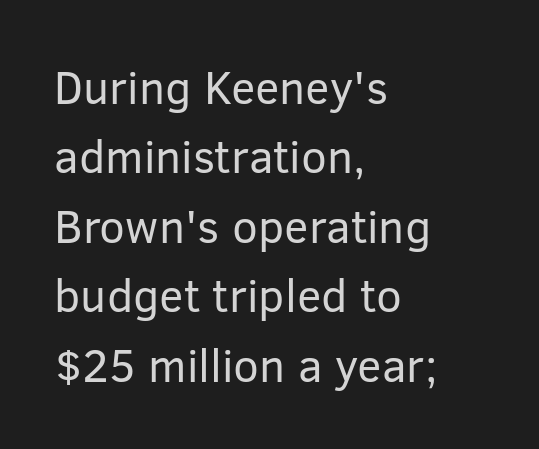
{"serif": "no", "italic": "no", "bold": "no", "weight": "regular", "width": "normal", "stroke_contrast": "low", "x_height": "medium", "monospaced": "no", "underline": "no", "align": "left", "line_spacing": "normal", "line_spacing_ratio": 1.51, "letter_spacing": "normal", "letter_spacing_em": 0.0, "glyph_px": 46}
